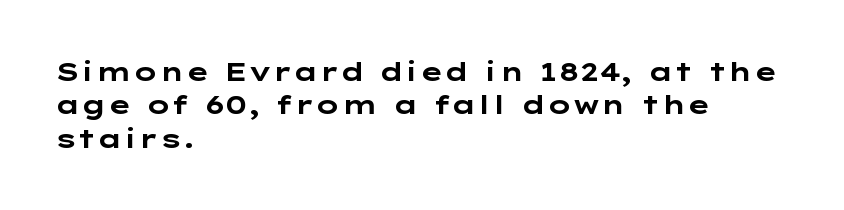
The image shows 26 px bold type, upright; set left-aligned, normal line spacing (1.28x), normal letter spacing, not underlined.
